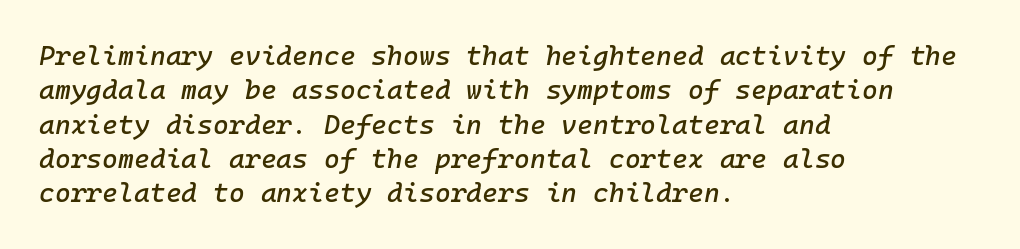
The image shows 27 px text type, italic (leaning right); set left-aligned, normal line spacing (1.27x), normal letter spacing, not underlined.
